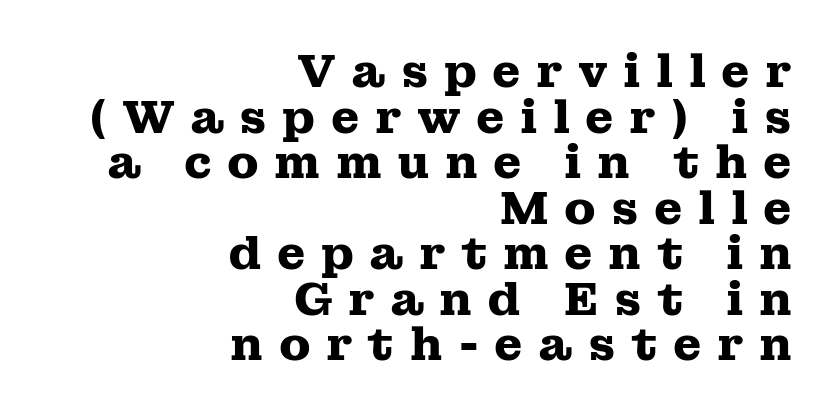
{"serif": "yes", "italic": "no", "bold": "yes", "weight": "heavy", "width": "wide", "stroke_contrast": "medium", "x_height": "medium", "monospaced": "no", "underline": "no", "align": "right", "line_spacing": "tight", "line_spacing_ratio": 0.99, "letter_spacing": "wide", "letter_spacing_em": 0.33, "glyph_px": 46}
